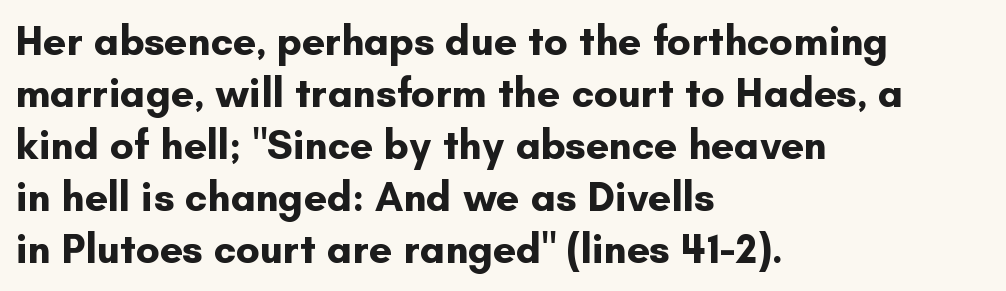
The image shows 41 px bold sans-serif type, upright; set left-aligned, normal line spacing (1.27x), normal letter spacing, not underlined; low stroke contrast and a small x-height.
